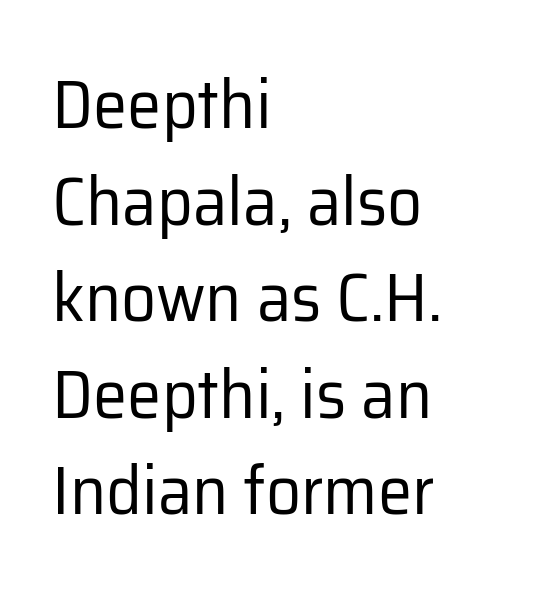
Q: Is the text bold? A: No.
Q: Is the text italic (slanted)? A: No, it is upright.
Q: Is the typeface a serif or a sans-serif typeface? A: Sans-serif.
Q: Is the text underlined? A: No.
Q: How is the paragraph aligned? A: Left-aligned.
Q: Is the spacing between letters normal or unusually wide? A: Normal.
Q: Is the spacing between lines tight, normal or loose? A: Normal.
Q: Width (condensed, normal, or wide)? A: Normal.
Q: Stroke contrast? A: Low.
Q: x-height? A: Medium.
Q: Monospaced? A: No.
